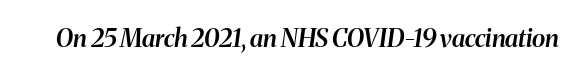
Q: Is the text bold? A: Semi-bold.
Q: Is the text italic (slanted)? A: Yes, it leans right by about 8 degrees.
Q: Is the text underlined? A: No.
Q: Is the spacing between letters normal or unusually wide? A: Normal.
